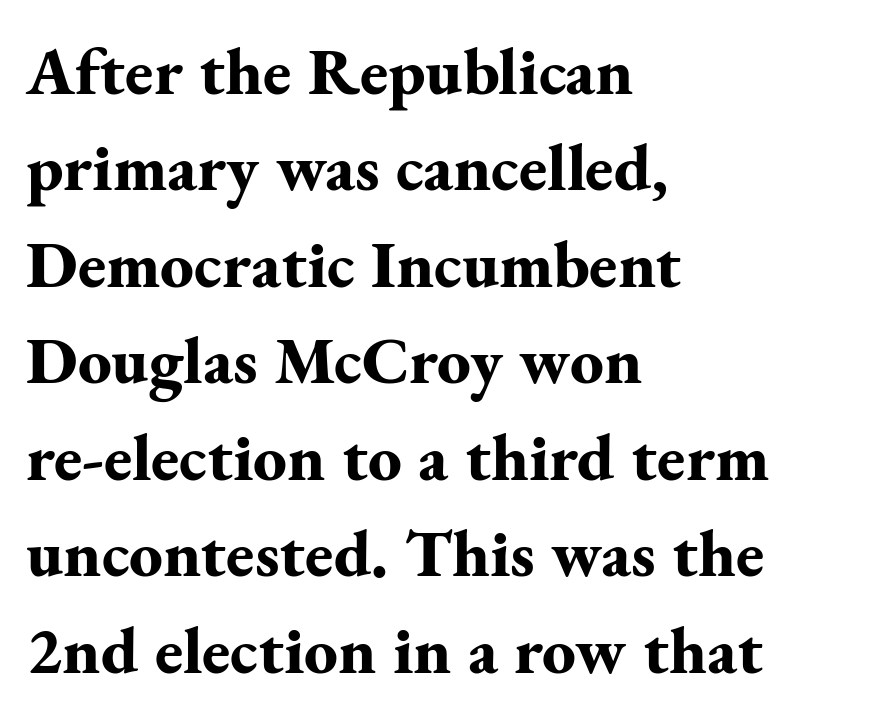
I'd call this a serif setting — the letters wear small feet. Nothing unusual about the tracking: characters are spaced as the font intends. These lines stack with their left ends in a neat column. How would I describe the line gaps? Plain and ordinary. A typesetter would call this proportional, since set widths differ per character. Compared with an ordinary text face, these strokes are far heavier — a full bold.
